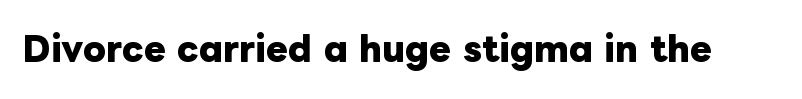
This rendering leaves character spacing at its baseline value. Spacing verdict: proportional, widths tailored to each character. Posture: straight, roman, zero tilt. Caption: bold face, heavy strokes. The passage shown is not underscored anywhere.
